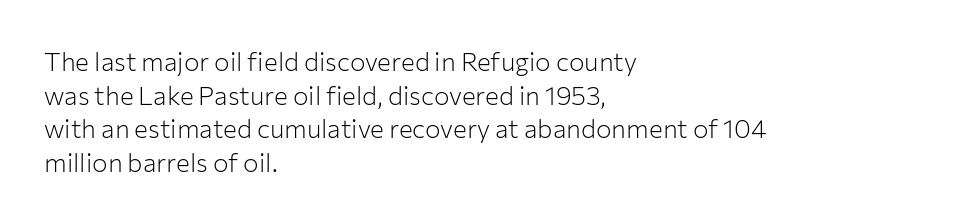
Q: Is the text bold? A: No.
Q: Is the text italic (slanted)? A: No, it is upright.
Q: Is the text underlined? A: No.
Q: How is the paragraph aligned? A: Left-aligned.
Q: Is the spacing between letters normal or unusually wide? A: Normal.
Q: Is the spacing between lines tight, normal or loose? A: Normal.
